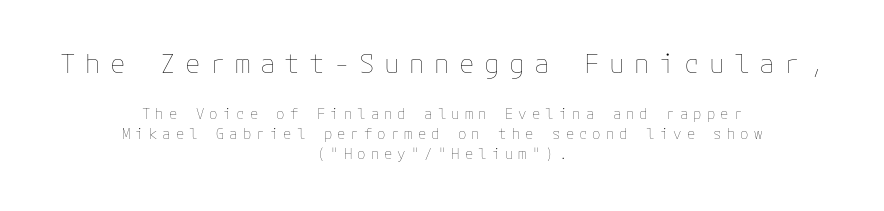
{"italic": "no", "bold": "no", "underline": "no", "align": "center", "line_spacing": "normal", "line_spacing_ratio": 1.43, "letter_spacing": "wide", "letter_spacing_em": 0.36, "larger_block": "first", "size_ratio": 1.86, "glyph_px": 26}
